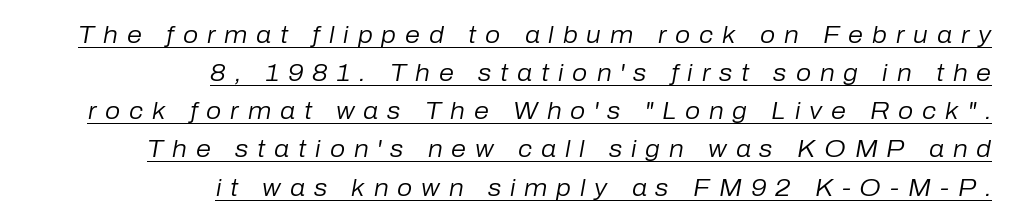
{"italic": "yes", "lean": "right", "slant_degrees": 10, "bold": "no", "underline": "yes", "align": "right", "line_spacing": "normal", "line_spacing_ratio": 1.59, "letter_spacing": "wide", "letter_spacing_em": 0.37, "glyph_px": 24}
